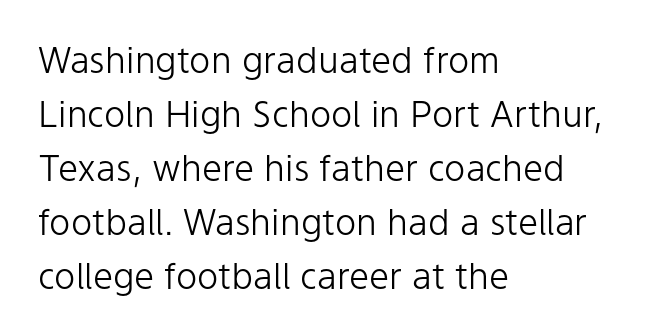
The image shows 36 px light sans-serif type, upright; set left-aligned, normal line spacing (1.5x), normal letter spacing, not underlined; low stroke contrast and a medium x-height.
